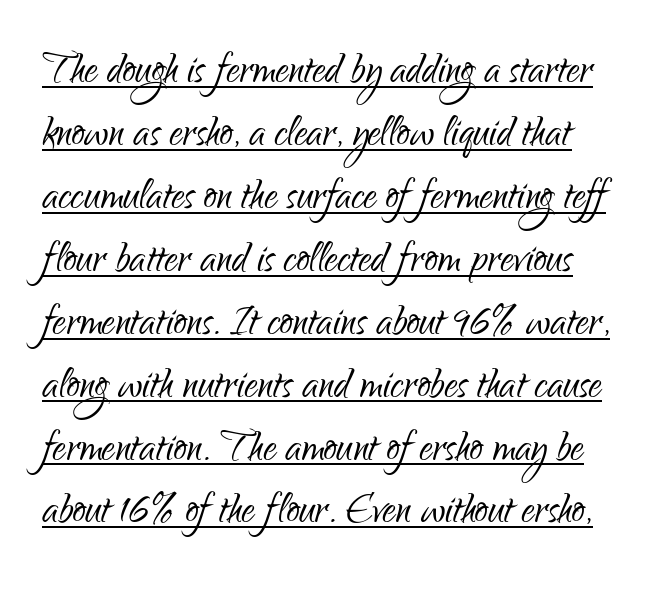
The image shows 52 px light, condensed sans-serif type; set line spacing 1.21x, normal letter spacing, underlined; low stroke contrast and a small x-height.
